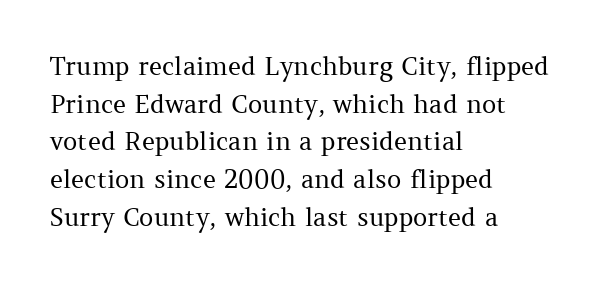
The face used here is rendered with its standard letterfit. Just letters on the line, the space beneath them empty. Caption: face not bold, strokes unweighted. Line spacing here is normal.
